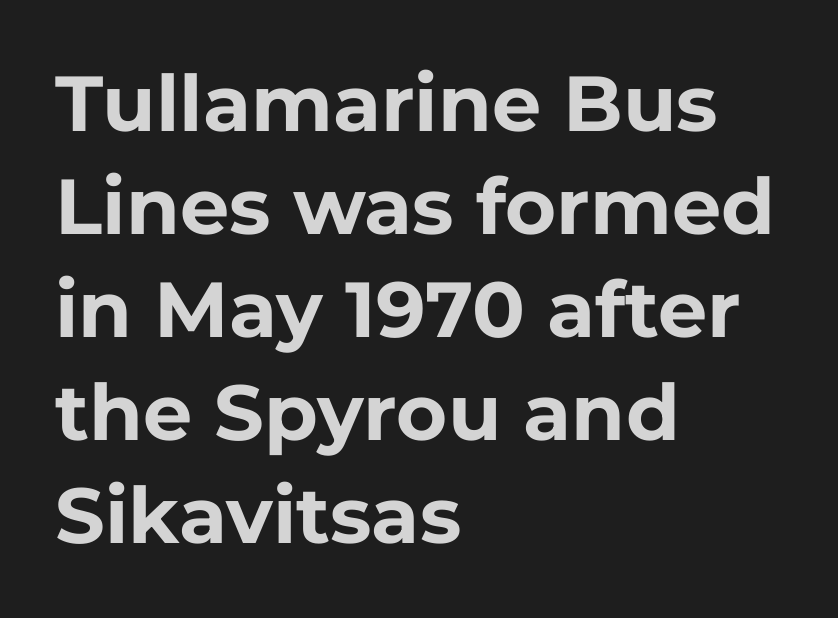
Does the lettering tilt? It doesn't — this is upright. This rendering leaves character spacing at its baseline value. Font category for this specimen: sans-serif. Visually the block forms a straight wall on the left and a jagged coastline on the right.
